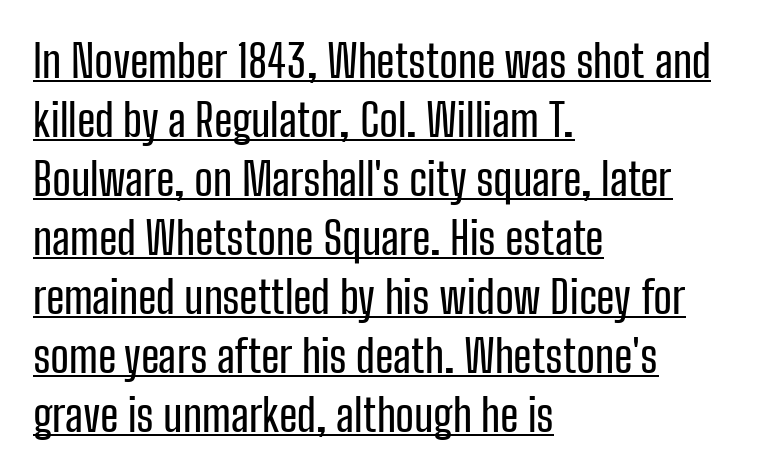
The rendering uses a moderate line-height, typical for paragraphs. Glyph-to-glyph distance matches everyday printed text. Serifs: no, the terminals of the letterforms are clean. The letters advance in unequal steps, a hallmark of proportional type. Short and long lines alike share a common starting point at left. Designer's note — italics off, roman on.
